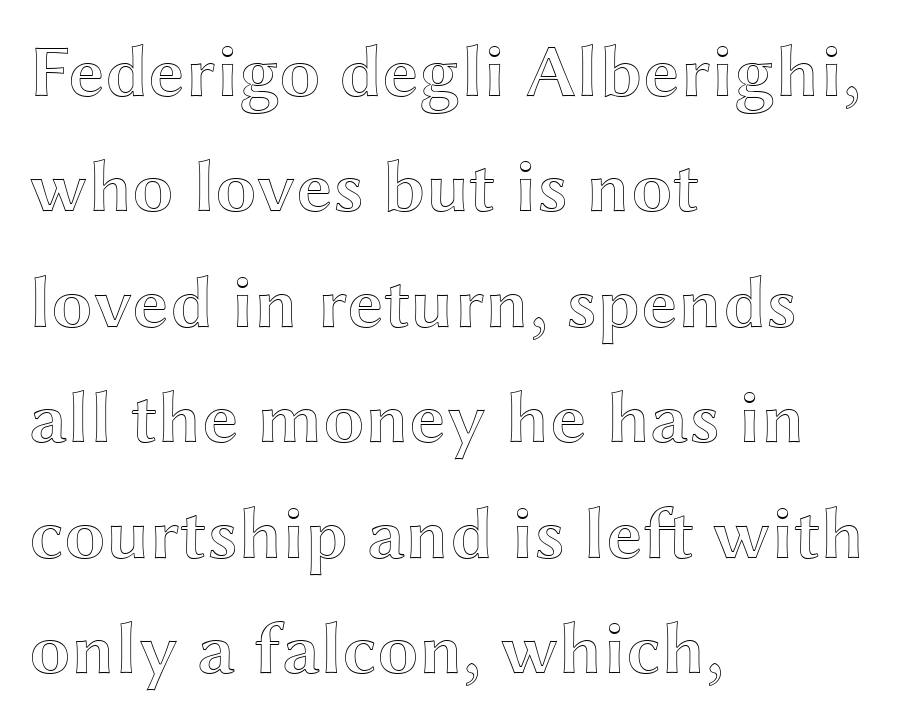
The image shows 74 px wide type, upright; set left-aligned, normal line spacing (1.56x), normal letter spacing, not underlined; a medium x-height.
